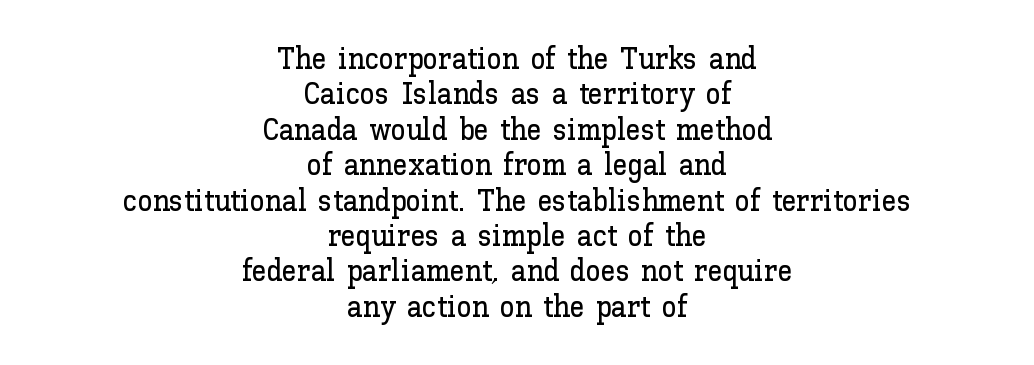
Q: Is the text italic (slanted)? A: No, it is upright.
Q: Is the text underlined? A: No.
Q: How is the paragraph aligned? A: Centered.
Q: Is the spacing between letters normal or unusually wide? A: Normal.
Q: Width (condensed, normal, or wide)? A: Normal.
Q: Stroke contrast? A: Low.
Q: x-height? A: Medium.
Q: Monospaced? A: No.
